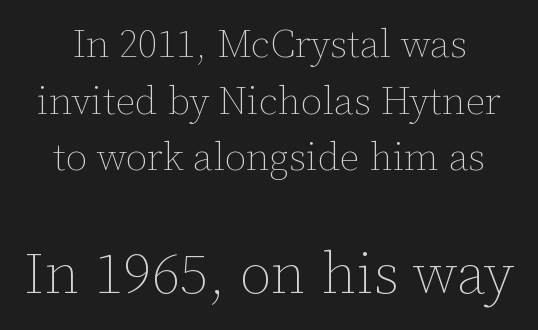
Q: Is the text bold? A: No.
Q: Is the text italic (slanted)? A: No, it is upright.
Q: Is the text underlined? A: No.
Q: Is the spacing between letters normal or unusually wide? A: Normal.
Q: Is the spacing between lines tight, normal or loose? A: Normal.
Q: Which block of text is set in a larger size, the first (top) or the second (bottom)? A: The second (bottom) one.
Q: Width (condensed, normal, or wide)? A: Normal.
Q: Stroke contrast? A: Low.
Q: x-height? A: Medium.
Q: Monospaced? A: No.
